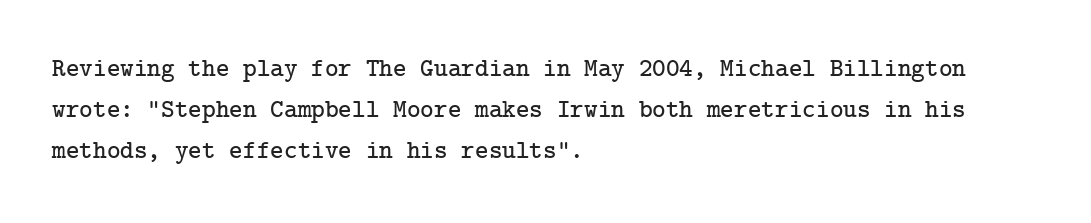
Descenders hang freely into open space. The font's upright variant was chosen for this text. Alignment: flush left. Leading: standard. The letterforms sit shoulder to shoulder at normal distance.
